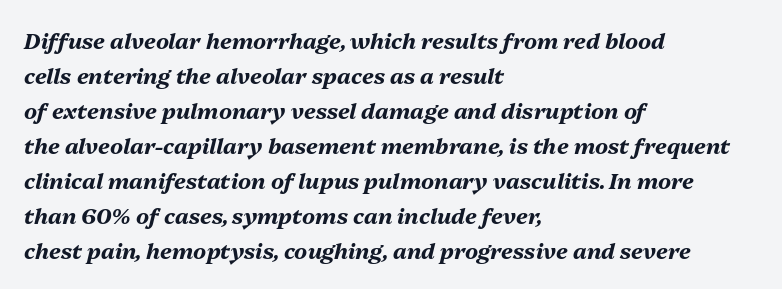
{"italic": "yes", "lean": "right", "slant_degrees": 13, "bold": "yes", "underline": "no", "align": "left", "line_spacing": "normal", "line_spacing_ratio": 1.59, "letter_spacing": "normal", "letter_spacing_em": 0.0, "glyph_px": 22}
